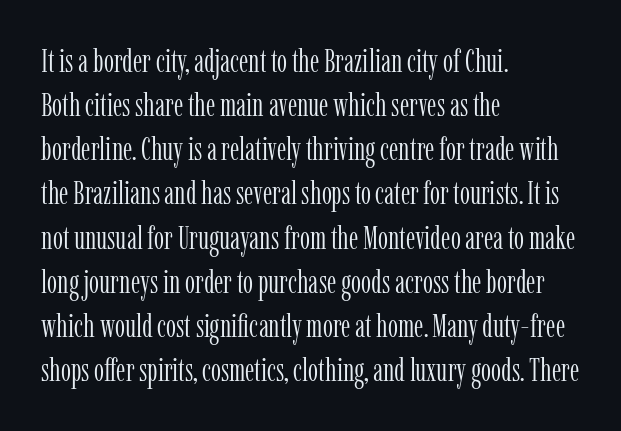
The image shows 32 px light, condensed serif type, upright; set left-aligned, normal line spacing (1.38x), normal letter spacing, not underlined; low stroke contrast and a medium x-height.
